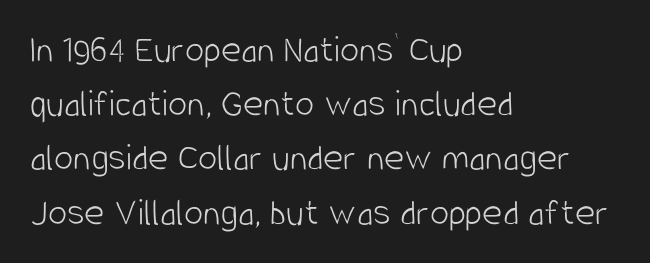
Q: Is the text bold? A: No.
Q: Is the text italic (slanted)? A: No, it is upright.
Q: Is the typeface a serif or a sans-serif typeface? A: Sans-serif.
Q: Is the text underlined? A: No.
Q: How is the paragraph aligned? A: Left-aligned.
Q: Is the spacing between letters normal or unusually wide? A: Normal.
Q: Is the spacing between lines tight, normal or loose? A: Normal.
Q: Width (condensed, normal, or wide)? A: Condensed.
Q: Stroke contrast? A: Low.
Q: x-height? A: Large.
Q: Monospaced? A: No.
